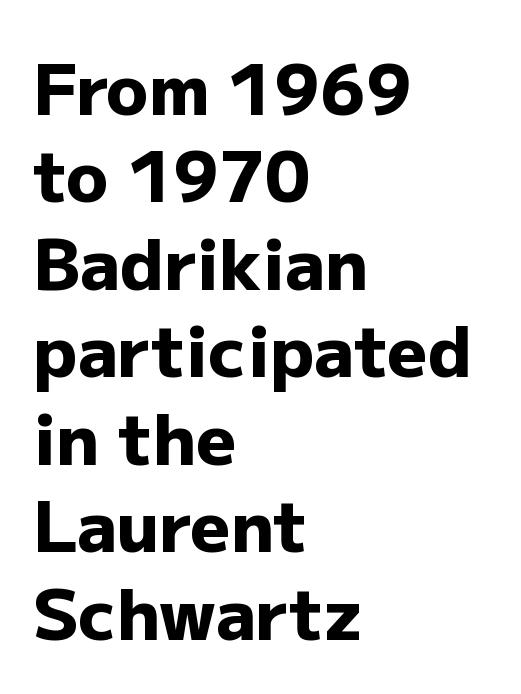
Q: Is the text bold? A: Yes.
Q: Is the text italic (slanted)? A: No, it is upright.
Q: Is the typeface a serif or a sans-serif typeface? A: Sans-serif.
Q: Is the text underlined? A: No.
Q: How is the paragraph aligned? A: Left-aligned.
Q: Is the spacing between letters normal or unusually wide? A: Normal.
Q: Is the spacing between lines tight, normal or loose? A: Normal.
Q: Width (condensed, normal, or wide)? A: Normal.
Q: Stroke contrast? A: Low.
Q: x-height? A: Medium.
Q: Monospaced? A: No.
